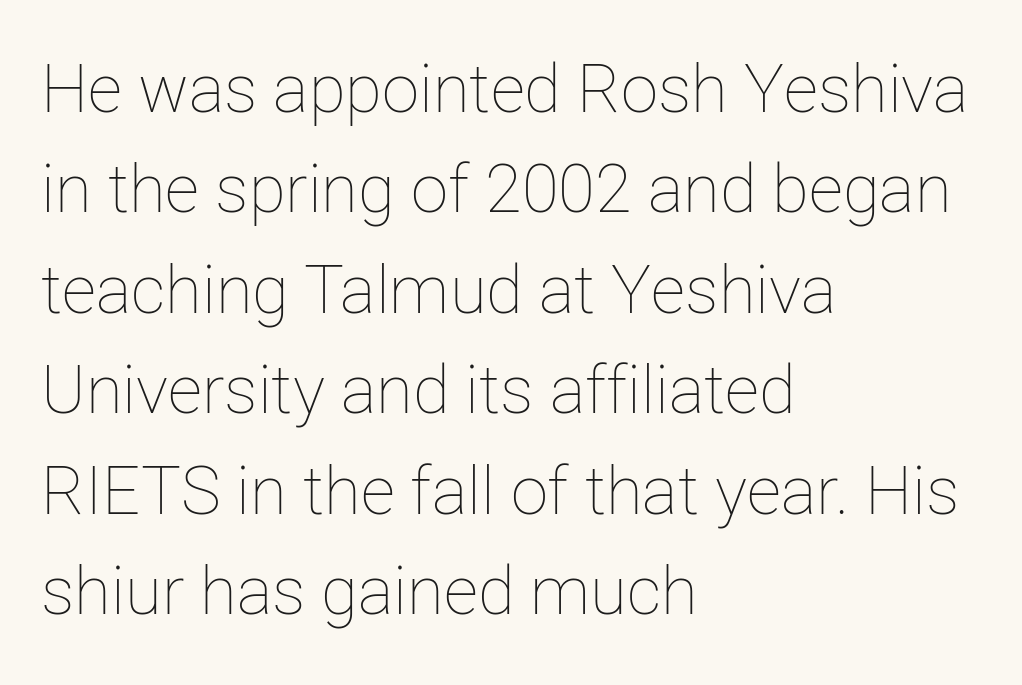
{"italic": "no", "bold": "no", "weight": "thin", "width": "normal", "stroke_contrast": "low", "x_height": "medium", "monospaced": "no", "underline": "no", "align": "left", "line_spacing": "normal", "line_spacing_ratio": 1.5, "letter_spacing": "normal", "letter_spacing_em": 0.0, "glyph_px": 67}
